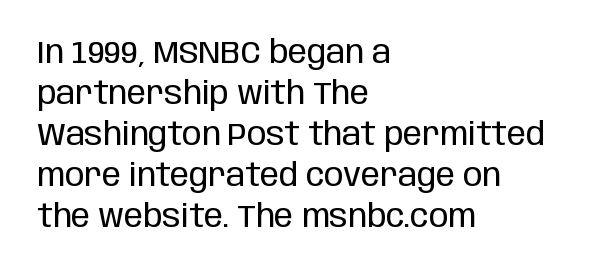
Q: Is the text bold? A: No.
Q: Is the text italic (slanted)? A: No, it is upright.
Q: Is the typeface a serif or a sans-serif typeface? A: Sans-serif.
Q: Is the text underlined? A: No.
Q: How is the paragraph aligned? A: Left-aligned.
Q: Is the spacing between letters normal or unusually wide? A: Normal.
Q: Is the spacing between lines tight, normal or loose? A: Normal.
Q: Width (condensed, normal, or wide)? A: Condensed.
Q: Stroke contrast? A: Low.
Q: x-height? A: Large.
Q: Monospaced? A: No.
